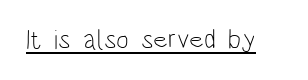
The image shows 27 px text type, upright; set normal letter spacing, underlined.
